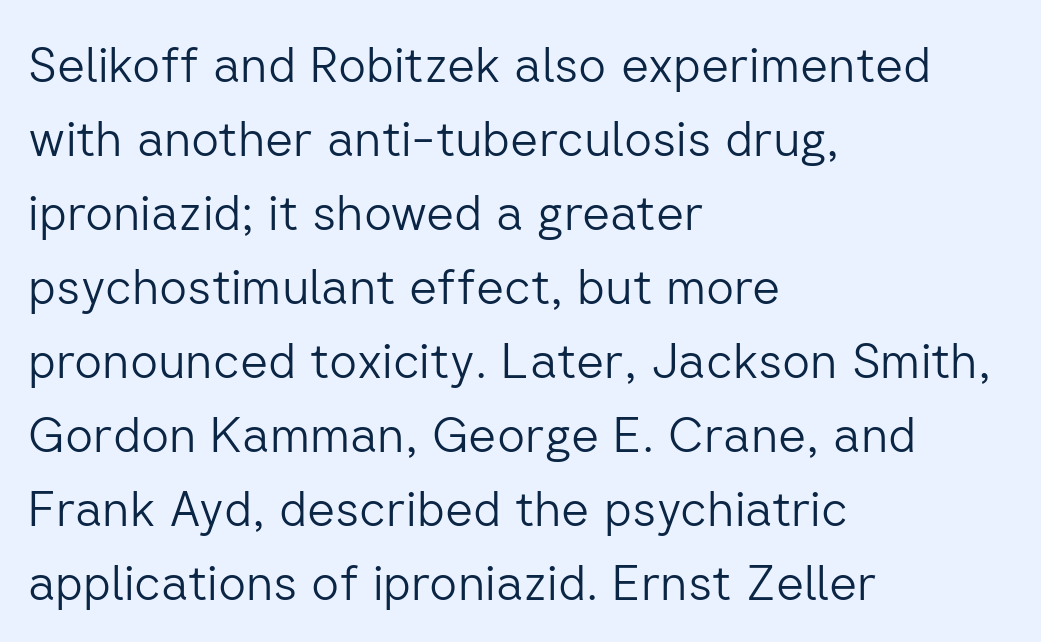
Q: Is the text bold? A: No.
Q: Is the text italic (slanted)? A: No, it is upright.
Q: Is the typeface a serif or a sans-serif typeface? A: Sans-serif.
Q: Is the text underlined? A: No.
Q: How is the paragraph aligned? A: Left-aligned.
Q: Is the spacing between letters normal or unusually wide? A: Normal.
Q: Is the spacing between lines tight, normal or loose? A: Normal.
Q: Width (condensed, normal, or wide)? A: Normal.
Q: Stroke contrast? A: Low.
Q: x-height? A: Medium.
Q: Monospaced? A: No.
